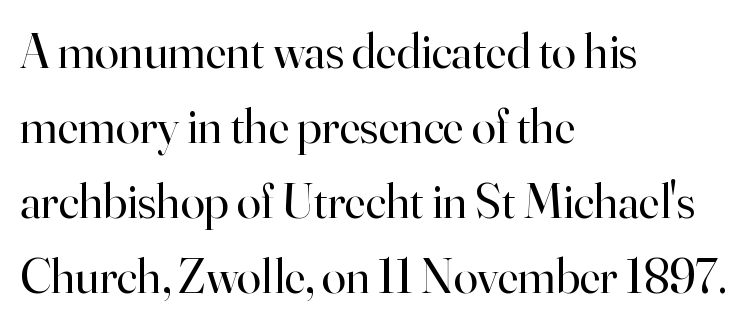
Q: Is the text bold? A: No.
Q: Is the text italic (slanted)? A: No, it is upright.
Q: Is the typeface a serif or a sans-serif typeface? A: Serif.
Q: Is the text underlined? A: No.
Q: How is the paragraph aligned? A: Left-aligned.
Q: Is the spacing between letters normal or unusually wide? A: Normal.
Q: Is the spacing between lines tight, normal or loose? A: Normal.
Q: Width (condensed, normal, or wide)? A: Normal.
Q: Stroke contrast? A: High.
Q: x-height? A: Small.
Q: Monospaced? A: No.
